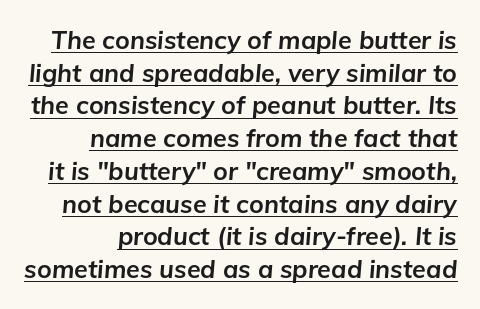
The image shows 25 px bold type, italic (leaning right); set right-aligned, normal line spacing (1.31x), normal letter spacing, underlined.
